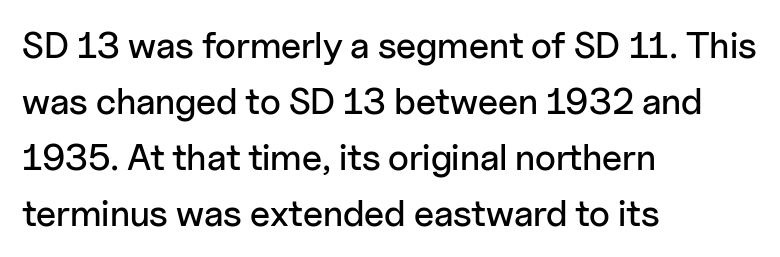
Q: Is the text italic (slanted)? A: No, it is upright.
Q: Is the typeface a serif or a sans-serif typeface? A: Sans-serif.
Q: Is the text underlined? A: No.
Q: How is the paragraph aligned? A: Left-aligned.
Q: Is the spacing between letters normal or unusually wide? A: Normal.
Q: Is the spacing between lines tight, normal or loose? A: Normal.
Q: Width (condensed, normal, or wide)? A: Normal.
Q: Stroke contrast? A: Low.
Q: x-height? A: Medium.
Q: Monospaced? A: No.
